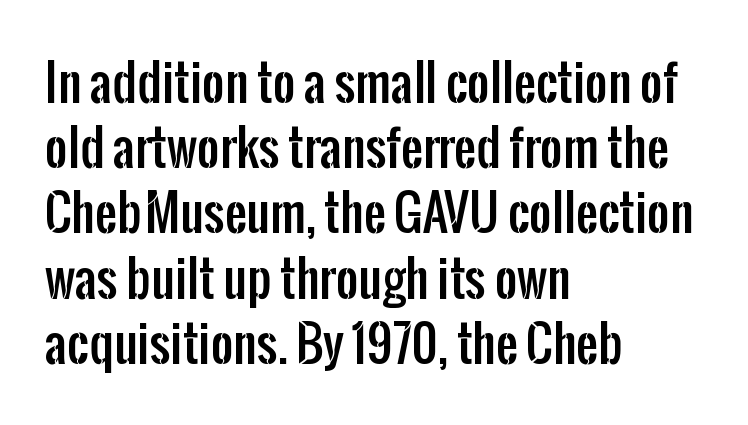
The area under the type is left untouched. Proportional: the letters do not fall into vertical columns. The type sits square on the baseline with zero lean. Notice how descenders clear the ascenders below comfortably — that's standard leading. The letters carry no serifs — their stems end cleanly without finishing strokes. Observe the ordinary spacing: letters are neighbours, not strangers.
